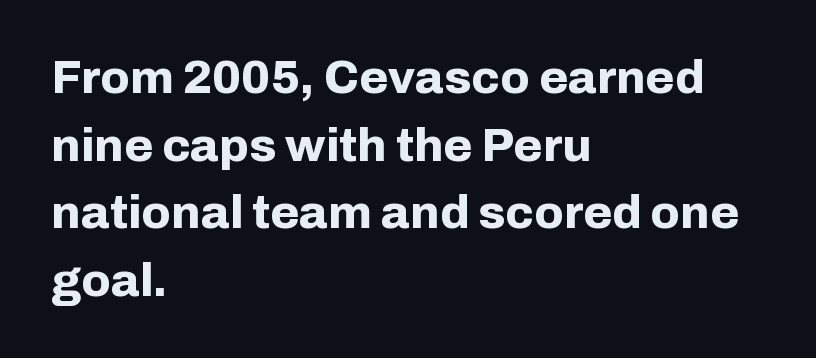
{"serif": "no", "italic": "no", "bold": "yes", "weight": "bold", "width": "normal", "stroke_contrast": "low", "x_height": "medium", "monospaced": "no", "underline": "no", "align": "left", "line_spacing": "normal", "line_spacing_ratio": 1.44, "letter_spacing": "normal", "letter_spacing_em": 0.0, "glyph_px": 47}
